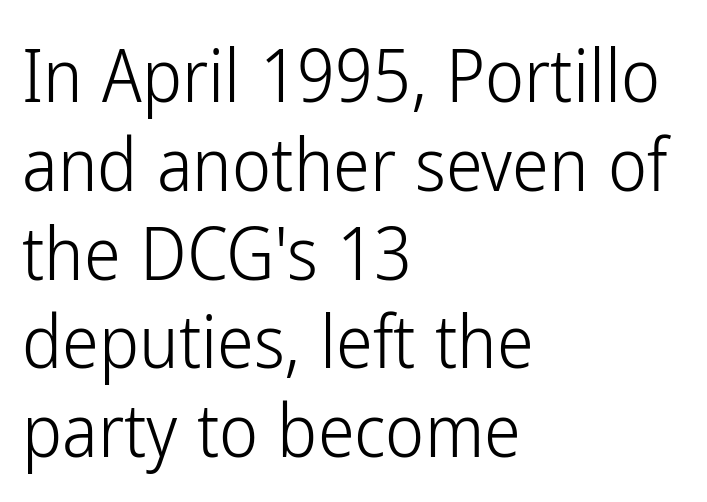
{"serif": "no", "italic": "no", "bold": "no", "weight": "light", "width": "condensed", "stroke_contrast": "low", "x_height": "medium", "monospaced": "no", "underline": "no", "align": "left", "line_spacing_ratio": 1.2, "letter_spacing": "normal", "letter_spacing_em": 0.0, "glyph_px": 74}
